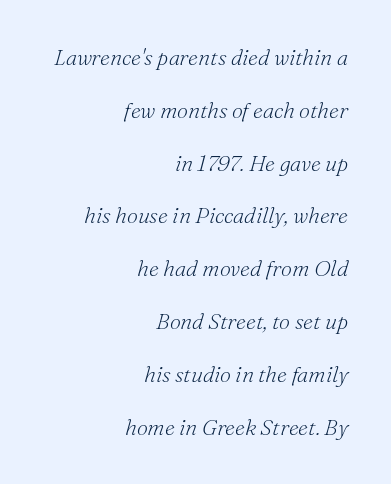
Q: Is the text bold? A: No.
Q: Is the text italic (slanted)? A: Yes, it leans right by about 16 degrees.
Q: Is the text underlined? A: No.
Q: How is the paragraph aligned? A: Right-aligned.
Q: Is the spacing between letters normal or unusually wide? A: Normal.
Q: Is the spacing between lines tight, normal or loose? A: Loose.
